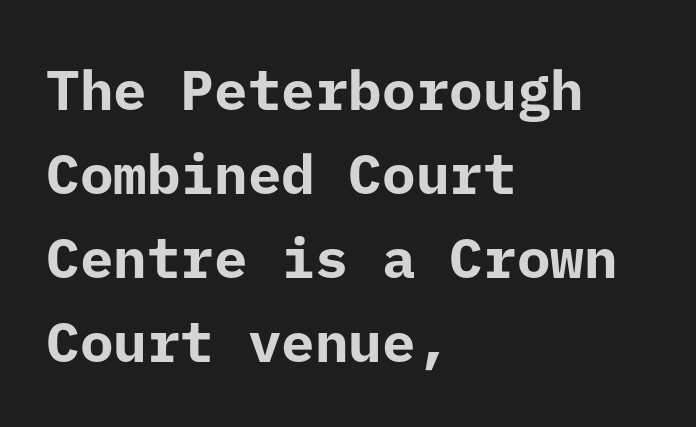
Q: Is the text bold? A: Yes.
Q: Is the text italic (slanted)? A: No, it is upright.
Q: Is the typeface a serif or a sans-serif typeface? A: Sans-serif.
Q: Is the text underlined? A: No.
Q: How is the paragraph aligned? A: Left-aligned.
Q: Is the spacing between letters normal or unusually wide? A: Normal.
Q: Is the spacing between lines tight, normal or loose? A: Normal.
Q: Width (condensed, normal, or wide)? A: Normal.
Q: Stroke contrast? A: Low.
Q: x-height? A: Medium.
